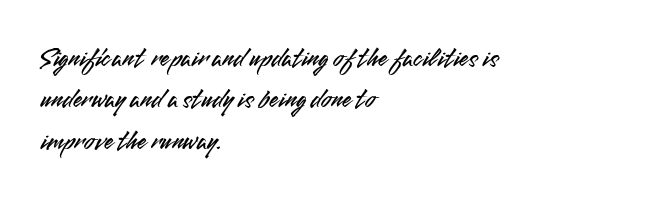
{"underline": "no", "align": "left", "line_spacing": "normal", "line_spacing_ratio": 1.53, "letter_spacing": "normal", "letter_spacing_em": 0.0, "glyph_px": 27}
